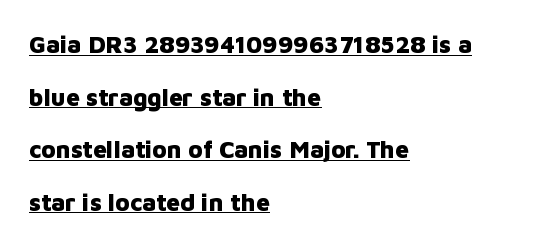
The ragged edge is on the right, which tells us the setting is flush left. This is heavy type, rendered in bold. These lines were composed using upright roman letters. Each word holds together tightly as a unit, with standard inter-letter gaps. Beneath each row of characters lies a ruled line. In terms of leading, this rendering errs on the spacious side.
